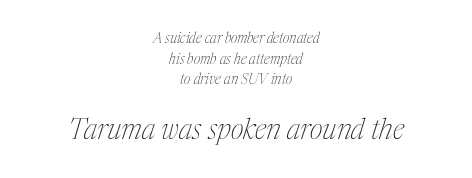
{"serif": "yes", "italic": "yes", "lean": "right", "slant_degrees": 17, "bold": "no", "weight": "thin", "width": "condensed", "stroke_contrast": "medium", "x_height": "medium", "monospaced": "no", "underline": "no", "align": "center", "line_spacing": "normal", "line_spacing_ratio": 1.48, "letter_spacing": "normal", "letter_spacing_em": 0.0, "larger_block": "second", "size_ratio": 2.0, "glyph_px": 28}
